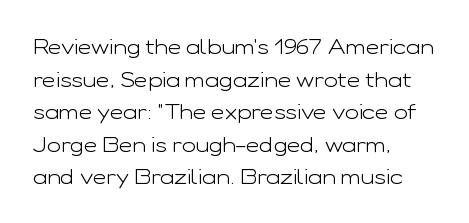
{"italic": "no", "bold": "no", "underline": "no", "align": "left", "line_spacing": "normal", "line_spacing_ratio": 1.55, "letter_spacing": "normal", "letter_spacing_em": 0.0, "glyph_px": 21}
